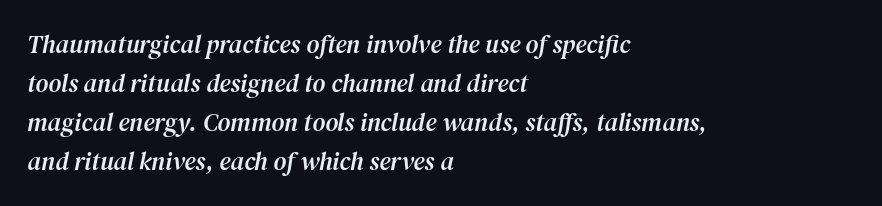
{"italic": "yes", "lean": "right", "slant_degrees": 12, "underline": "no", "align": "left", "line_spacing": "normal", "line_spacing_ratio": 1.56, "letter_spacing": "normal", "letter_spacing_em": 0.0, "glyph_px": 25}
